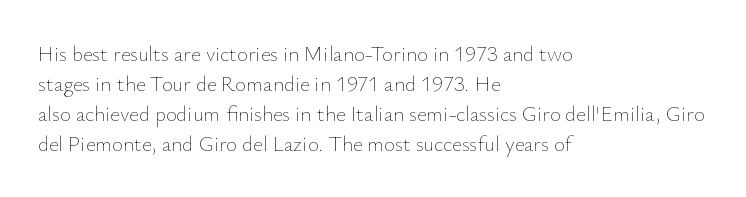
Q: Is the text bold? A: No.
Q: Is the text italic (slanted)? A: No, it is upright.
Q: Is the text underlined? A: No.
Q: How is the paragraph aligned? A: Left-aligned.
Q: Is the spacing between letters normal or unusually wide? A: Normal.
Q: Is the spacing between lines tight, normal or loose? A: Normal.
